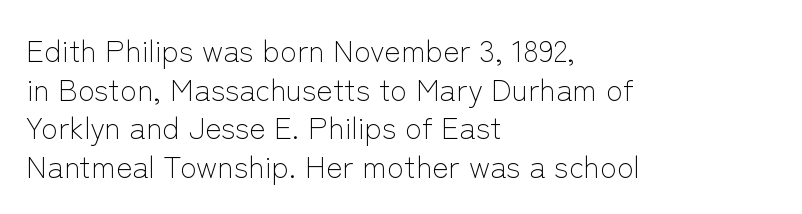
The image shows 31 px light sans-serif type, upright; set left-aligned, normal line spacing (1.25x), normal letter spacing, not underlined; low stroke contrast and a medium x-height.
